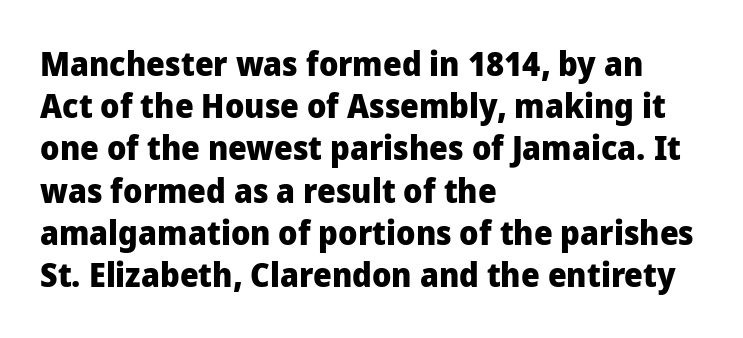
{"serif": "no", "italic": "no", "bold": "yes", "weight": "heavy", "width": "normal", "stroke_contrast": "low", "x_height": "medium", "monospaced": "no", "underline": "no", "align": "left", "line_spacing": "normal", "line_spacing_ratio": 1.28, "letter_spacing": "normal", "letter_spacing_em": 0.0, "glyph_px": 33}
